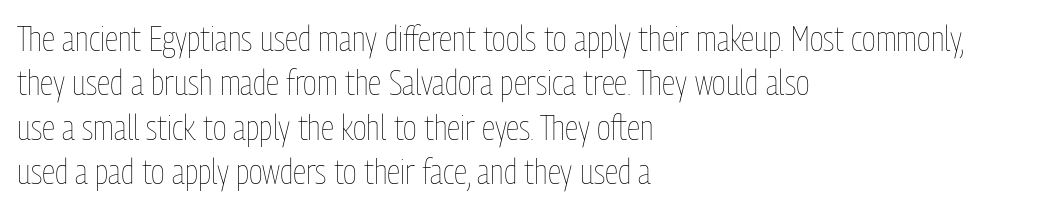
The image shows 35 px thin, condensed type, upright; set left-aligned, normal line spacing (1.27x), normal letter spacing, not underlined; low stroke contrast and a medium x-height.
